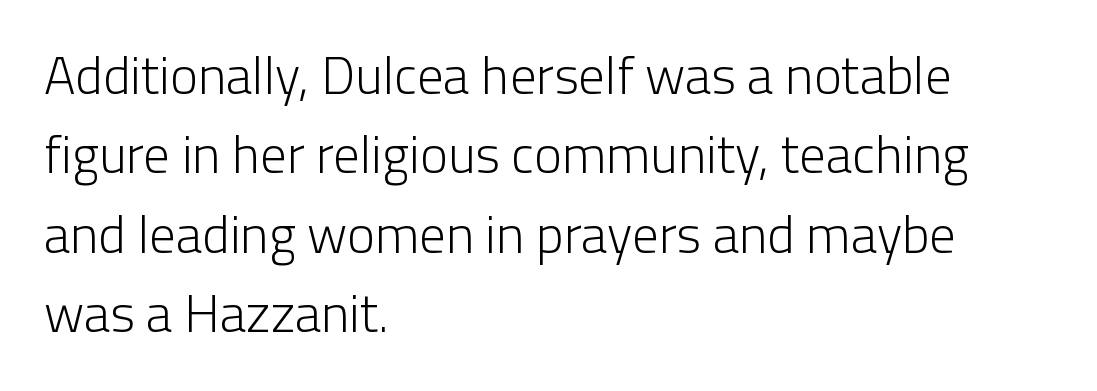
The image shows 53 px light sans-serif type, upright; set left-aligned, normal line spacing (1.5x), normal letter spacing, not underlined; low stroke contrast and a medium x-height.
